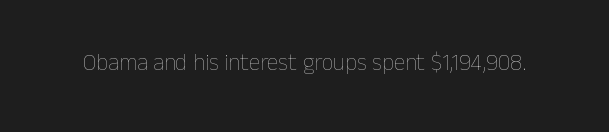
{"italic": "no", "bold": "no", "underline": "no", "letter_spacing": "normal", "letter_spacing_em": 0.0, "glyph_px": 23}
